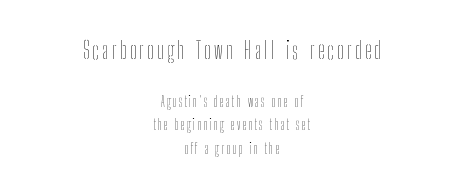
The image shows 23 px text type, upright; set centered, normal line spacing (1.67x), not underlined; the first (top) block is 1.64x larger.
